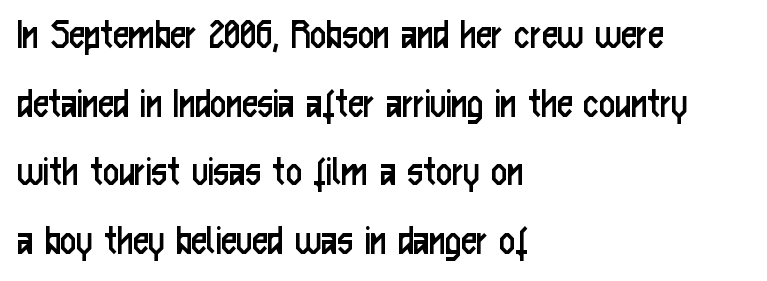
Q: Is the text bold? A: No.
Q: Is the text italic (slanted)? A: No, it is upright.
Q: Is the typeface a serif or a sans-serif typeface? A: Sans-serif.
Q: Is the text underlined? A: No.
Q: How is the paragraph aligned? A: Left-aligned.
Q: Is the spacing between letters normal or unusually wide? A: Normal.
Q: Is the spacing between lines tight, normal or loose? A: Normal.
Q: Width (condensed, normal, or wide)? A: Condensed.
Q: Stroke contrast? A: Low.
Q: x-height? A: Medium.
Q: Monospaced? A: No.
